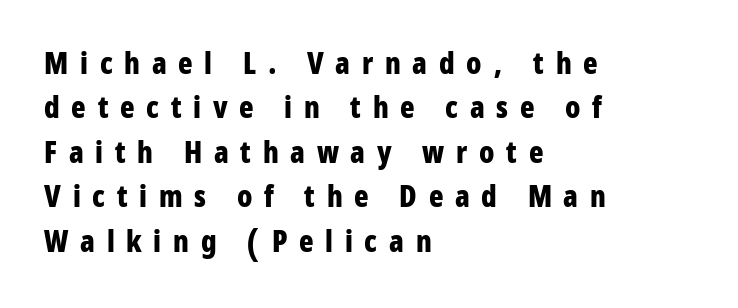
Q: Is the text bold? A: Yes.
Q: Is the text italic (slanted)? A: No, it is upright.
Q: Is the typeface a serif or a sans-serif typeface? A: Sans-serif.
Q: Is the text underlined? A: No.
Q: How is the paragraph aligned? A: Left-aligned.
Q: Is the spacing between letters normal or unusually wide? A: Unusually wide.
Q: Is the spacing between lines tight, normal or loose? A: Normal.
Q: Width (condensed, normal, or wide)? A: Condensed.
Q: Stroke contrast? A: Low.
Q: x-height? A: Large.
Q: Monospaced? A: No.
